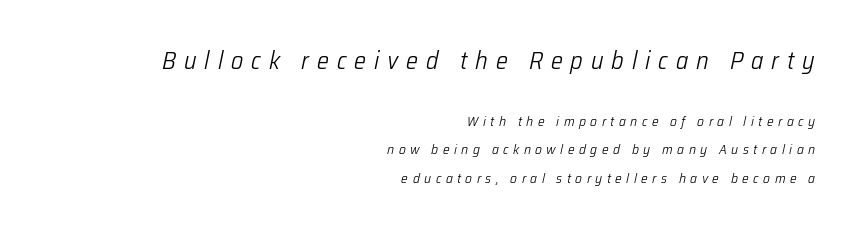
{"italic": "yes", "lean": "right", "slant_degrees": 12, "bold": "no", "underline": "no", "align": "right", "line_spacing": "loose", "line_spacing_ratio": 2.01, "letter_spacing": "wide", "letter_spacing_em": 0.32, "larger_block": "first", "size_ratio": 1.79, "glyph_px": 25}
